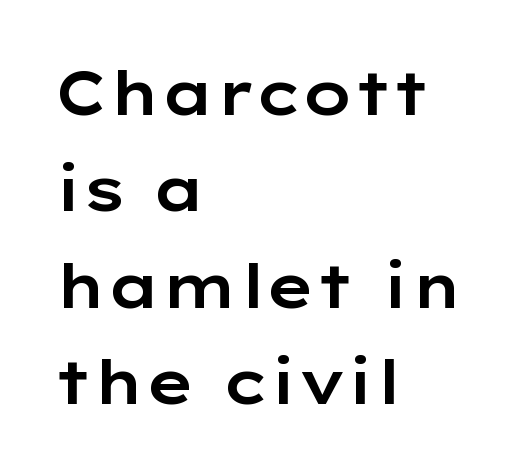
The image shows 61 px wide sans-serif type, upright; set left-aligned, normal line spacing (1.58x), normal letter spacing, not underlined; low stroke contrast and a medium x-height.
